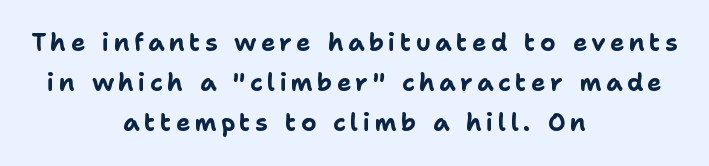
Casual observation: everything's sitting right in the middle. Style check: upright. Heft: maximum for text — a bold. The words here are not underlined. Baseline-to-baseline distance is the conventional proportion of letter height.
